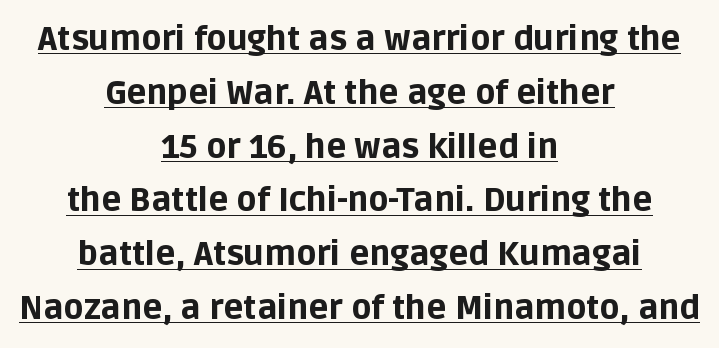
The image shows 33 px bold sans-serif type, upright; set centered, normal line spacing (1.63x), normal letter spacing, underlined; low stroke contrast and a large x-height.
